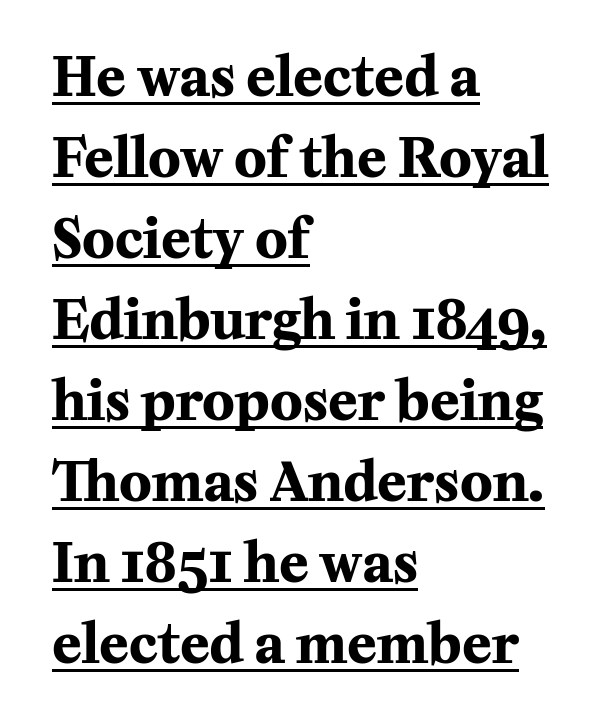
Q: Is the text bold? A: Yes.
Q: Is the text italic (slanted)? A: No, it is upright.
Q: Is the typeface a serif or a sans-serif typeface? A: Serif.
Q: Is the text underlined? A: Yes.
Q: How is the paragraph aligned? A: Left-aligned.
Q: Is the spacing between letters normal or unusually wide? A: Normal.
Q: Is the spacing between lines tight, normal or loose? A: Normal.
Q: Width (condensed, normal, or wide)? A: Normal.
Q: Stroke contrast? A: Medium.
Q: x-height? A: Medium.
Q: Monospaced? A: No.
